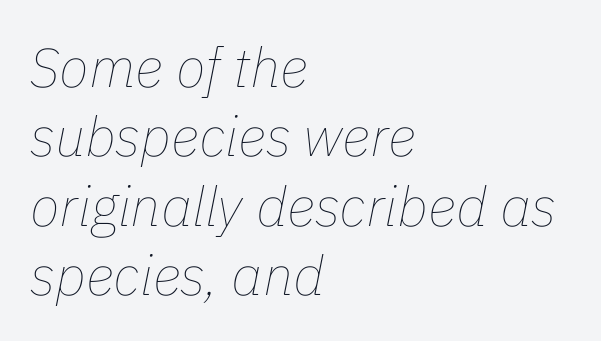
{"italic": "yes", "lean": "right", "slant_degrees": 11, "bold": "no", "weight": "thin", "width": "normal", "stroke_contrast": "low", "x_height": "medium", "monospaced": "no", "underline": "no", "align": "left", "line_spacing": "normal", "line_spacing_ratio": 1.26, "letter_spacing": "normal", "letter_spacing_em": 0.0, "glyph_px": 55}
